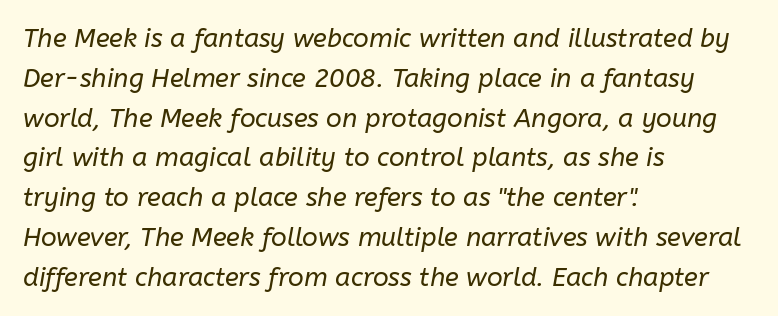
{"italic": "yes", "lean": "right", "slant_degrees": 10, "bold": "no", "underline": "no", "align": "left", "line_spacing": "normal", "line_spacing_ratio": 1.53, "letter_spacing": "normal", "letter_spacing_em": 0.0, "glyph_px": 26}
